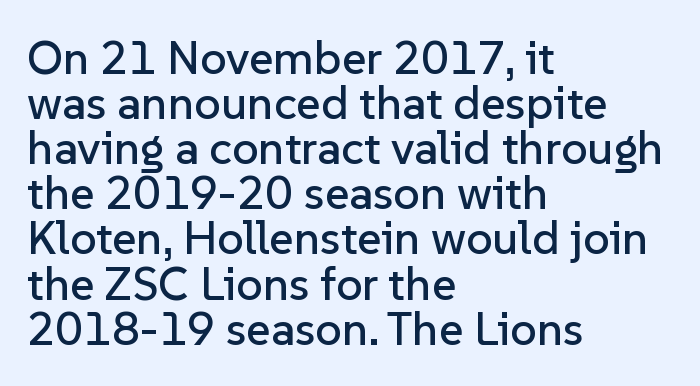
Q: Is the text italic (slanted)? A: No, it is upright.
Q: Is the typeface a serif or a sans-serif typeface? A: Sans-serif.
Q: Is the text underlined? A: No.
Q: How is the paragraph aligned? A: Left-aligned.
Q: Is the spacing between letters normal or unusually wide? A: Normal.
Q: Is the spacing between lines tight, normal or loose? A: Tight.
Q: Width (condensed, normal, or wide)? A: Normal.
Q: Stroke contrast? A: Low.
Q: x-height? A: Medium.
Q: Monospaced? A: No.
